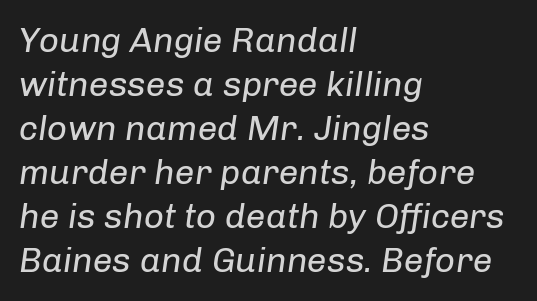
Q: Is the text bold? A: No.
Q: Is the text italic (slanted)? A: Yes, it leans right by about 8 degrees.
Q: Is the text underlined? A: No.
Q: How is the paragraph aligned? A: Left-aligned.
Q: Is the spacing between letters normal or unusually wide? A: Normal.
Q: Is the spacing between lines tight, normal or loose? A: Normal.
Q: Width (condensed, normal, or wide)? A: Normal.
Q: Stroke contrast? A: Low.
Q: x-height? A: Medium.
Q: Monospaced? A: No.
